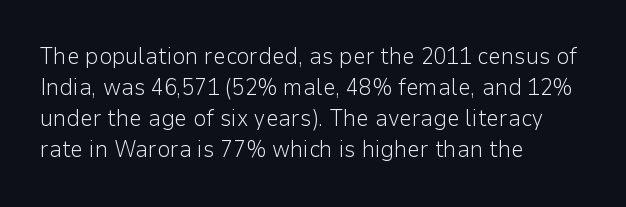
Posture: upright roman. The ragged edge is on the right, which tells us the setting is flush left. Reading down the column, the eye jumps a familiar distance to each next line. The specimen omits any rule beneath the text block's lines. The face looks like a standard text weight, possibly lighter.
